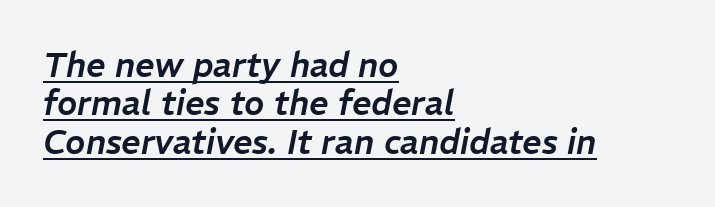
Q: Is the text italic (slanted)? A: Yes, it leans right by about 11 degrees.
Q: Is the text underlined? A: Yes.
Q: How is the paragraph aligned? A: Left-aligned.
Q: Is the spacing between letters normal or unusually wide? A: Normal.
Q: Is the spacing between lines tight, normal or loose? A: Tight.
Q: Width (condensed, normal, or wide)? A: Normal.
Q: Stroke contrast? A: Low.
Q: x-height? A: Medium.
Q: Monospaced? A: No.
